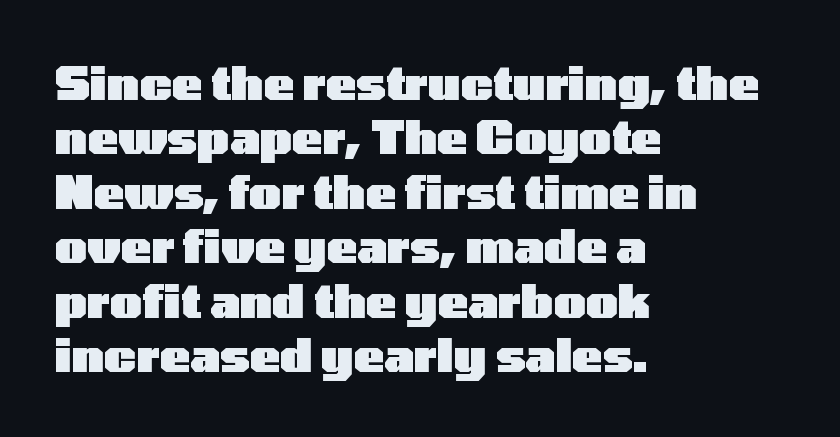
The image shows 45 px heavy, wide sans-serif type, upright; set left-aligned, line spacing 1.21x, normal letter spacing, not underlined; low stroke contrast and a medium x-height.
